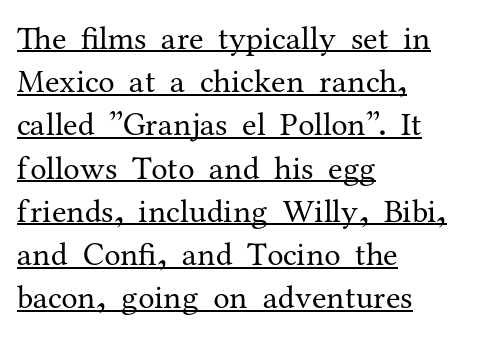
Quick note: interline space is typical. Look at the bottom of the vertical strokes: they flare into serifs here. Notice how the stems are strictly vertical — no italics here. Heft: none added — not bold. Spacing verdict: proportional, widths tailored to each character. Emphasis is given by a line drawn under the lettering.
